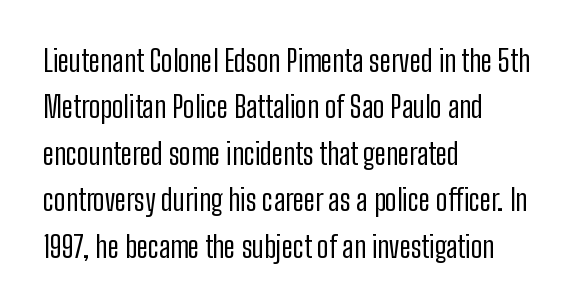
No chunkiness to these letters — they're not bold. The compositor pushed each line to the left boundary. This block has exactly the height ordinary leading produces. The letters stand straight up with perfectly vertical stems. Check where the strokes stop: nothing finishes them off — pure sans.
